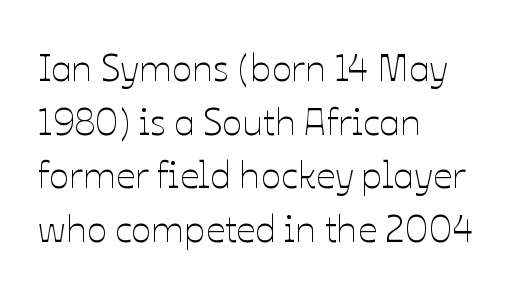
Q: Is the text bold? A: No.
Q: Is the text italic (slanted)? A: No, it is upright.
Q: Is the text underlined? A: No.
Q: How is the paragraph aligned? A: Left-aligned.
Q: Is the spacing between letters normal or unusually wide? A: Normal.
Q: Is the spacing between lines tight, normal or loose? A: Normal.
Q: Width (condensed, normal, or wide)? A: Normal.
Q: Stroke contrast? A: Low.
Q: x-height? A: Medium.
Q: Monospaced? A: No.
